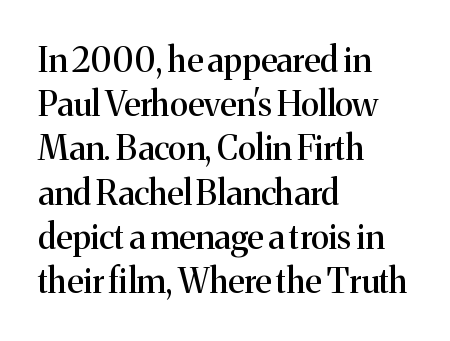
The image shows 34 px serif type, upright; set left-aligned, normal line spacing (1.3x), normal letter spacing, not underlined; medium stroke contrast and a medium x-height.
